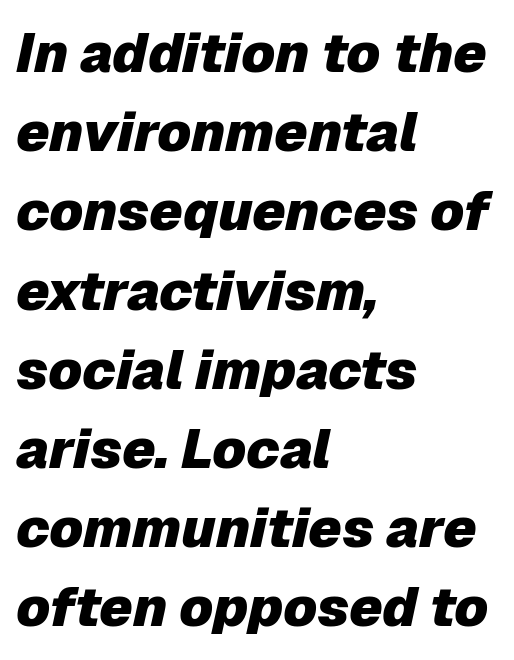
Look at the tracking — it's just the regular setting, nothing added. Varying glyph widths throughout — classic text-font behaviour. The letters are bold, with thick, heavy strokes. Lines of text with bare space underneath.
